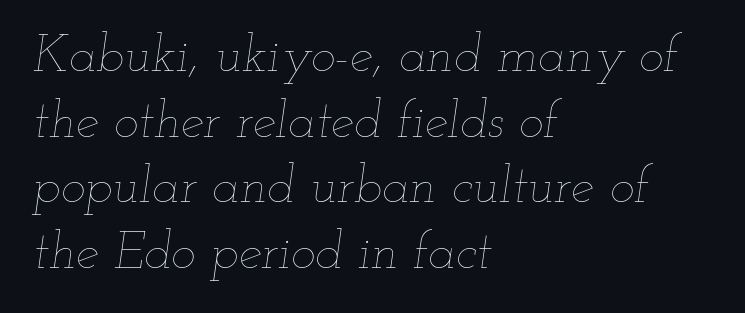
A typesetter would call this leading conventional body-copy spacing. A classic flush-left, rag-right setting is used for this passage. Bare-footed words on every line. You could not count columns in this text — the font is proportionally spaced.
